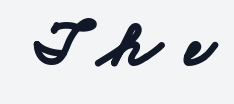
{"serif": "no", "bold": "yes", "weight": "bold", "width": "wide", "stroke_contrast": "low", "x_height": "small", "monospaced": "no", "underline": "no", "letter_spacing": "wide", "letter_spacing_em": 0.37, "glyph_px": 65}
